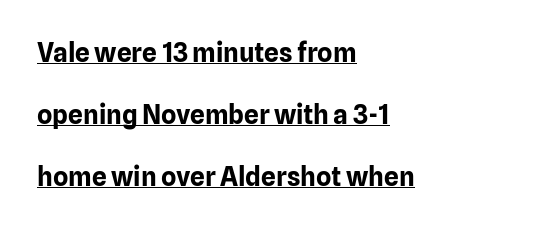
Glance below the letters and you will spot a drawn line. Nope, not italic — everything's standing straight. Leftover space on each line is placed entirely after the last word. Compared with an ordinary text face, these strokes are far heavier — a full bold. Does the leading feel generous? Absolutely, it's lavish.
